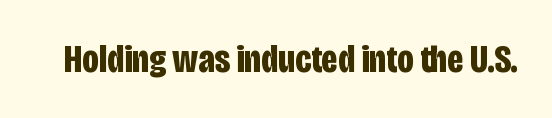
Q: Is the text bold? A: Yes.
Q: Is the text italic (slanted)? A: No, it is upright.
Q: Is the typeface a serif or a sans-serif typeface? A: Sans-serif.
Q: Is the text underlined? A: No.
Q: Is the spacing between letters normal or unusually wide? A: Normal.
Q: Width (condensed, normal, or wide)? A: Condensed.
Q: Stroke contrast? A: Low.
Q: x-height? A: Large.
Q: Monospaced? A: No.
